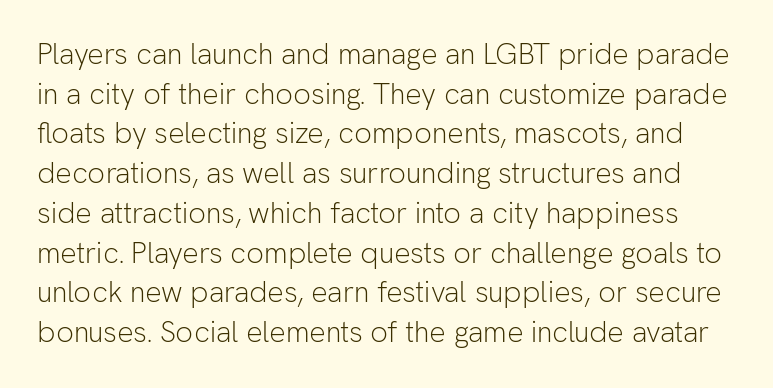
{"serif": "no", "italic": "no", "bold": "no", "weight": "light", "width": "normal", "stroke_contrast": "low", "x_height": "medium", "monospaced": "no", "underline": "no", "line_spacing": "normal", "line_spacing_ratio": 1.37, "letter_spacing": "normal", "letter_spacing_em": 0.0, "glyph_px": 29}
